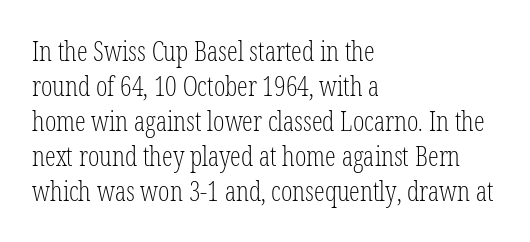
The image shows 27 px text type, upright; set left-aligned, normal line spacing (1.3x), normal letter spacing, not underlined.
